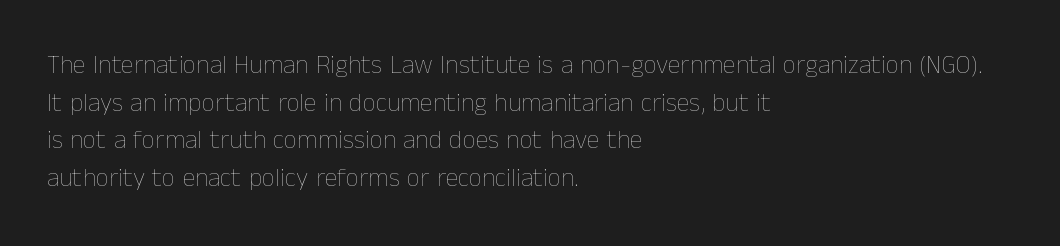
This sample is left-justified, so line endings fall wherever the words run out. Short note: letters normally spaced. These lines were composed using upright roman letters. Nothing heavy about these letters — not bold at all. The glyphs are unaccompanied by any horizontal stroke below them. Quick note: interline space is typical.
